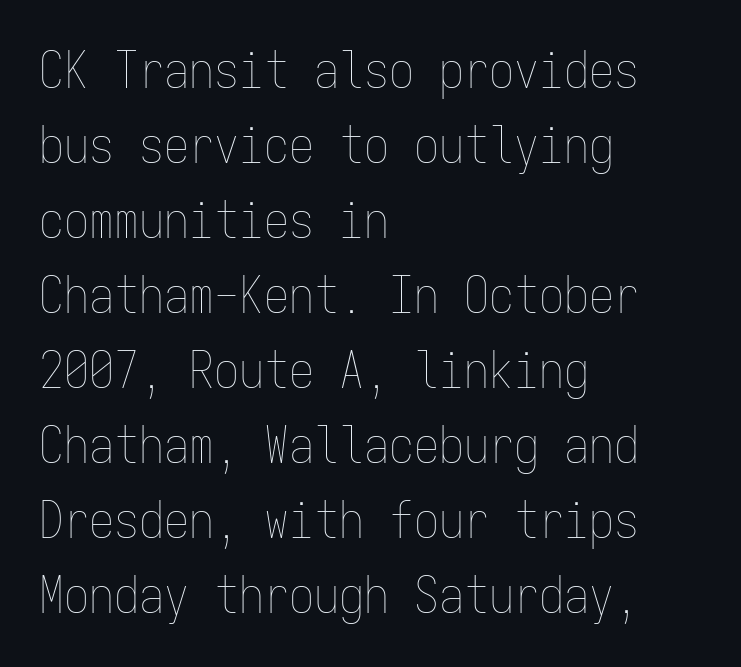
The image shows 50 px thin, condensed type, upright, monospaced; set left-aligned, normal line spacing (1.5x), normal letter spacing, not underlined; low stroke contrast and a medium x-height.
